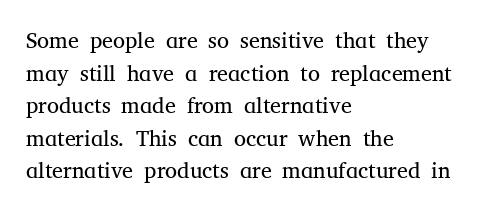
Q: Is the text bold? A: No.
Q: Is the text italic (slanted)? A: No, it is upright.
Q: Is the text underlined? A: No.
Q: How is the paragraph aligned? A: Left-aligned.
Q: Is the spacing between letters normal or unusually wide? A: Normal.
Q: Is the spacing between lines tight, normal or loose? A: Normal.
